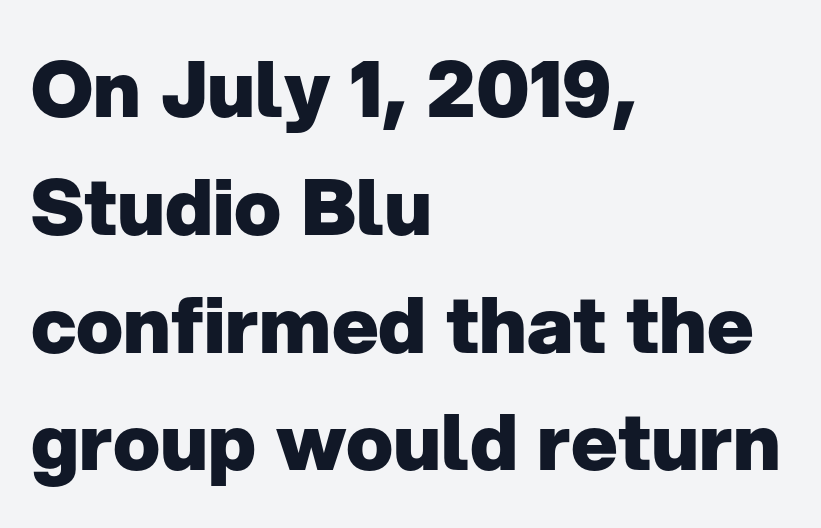
Q: Is the text bold? A: Yes.
Q: Is the text italic (slanted)? A: No, it is upright.
Q: Is the typeface a serif or a sans-serif typeface? A: Sans-serif.
Q: Is the text underlined? A: No.
Q: How is the paragraph aligned? A: Left-aligned.
Q: Is the spacing between letters normal or unusually wide? A: Normal.
Q: Is the spacing between lines tight, normal or loose? A: Normal.
Q: Width (condensed, normal, or wide)? A: Normal.
Q: Stroke contrast? A: Low.
Q: x-height? A: Medium.
Q: Monospaced? A: No.
